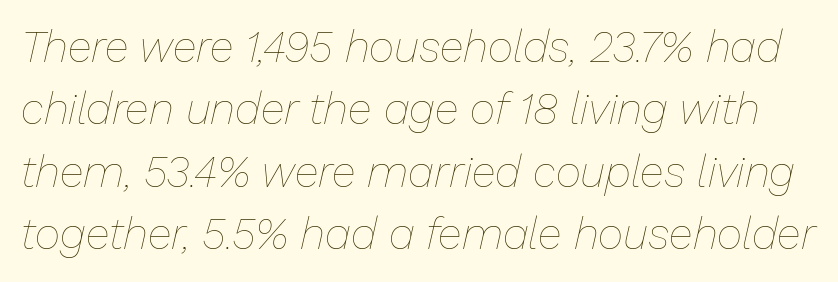
The image shows 44 px thin type, italic (leaning right); set normal line spacing (1.42x), normal letter spacing, not underlined; low stroke contrast and a medium x-height.
